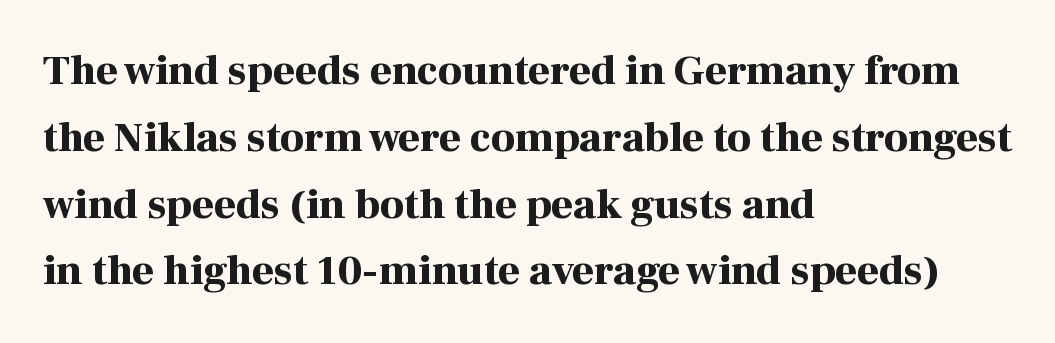
The image shows 42 px bold serif type, upright; set left-aligned, normal line spacing (1.59x), normal letter spacing, not underlined; high stroke contrast and a medium x-height.
